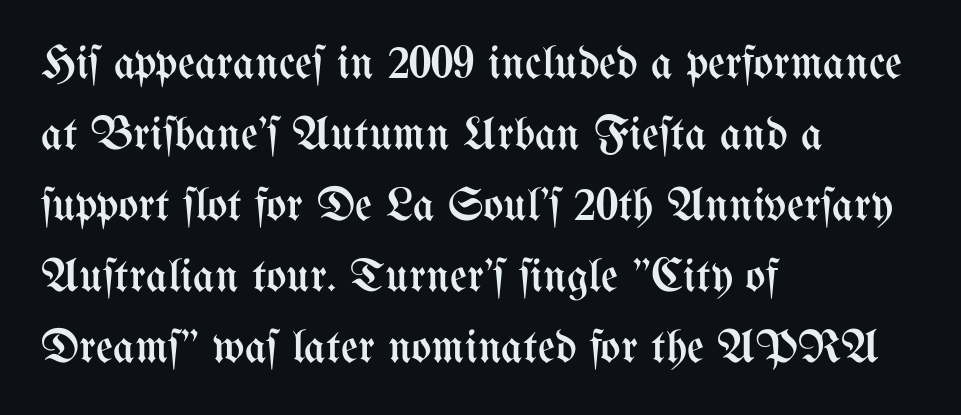
The strokes carry an ordinary text weight at most. Horizontal alignment here is leftward, the default for most running prose. Proportional: the letters do not fall into vertical columns. If you drew a line through each stem, it would be perfectly vertical. Honestly, there is no underline to notice here at all.
